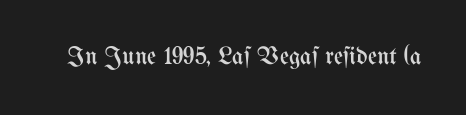
The rendering keeps characters at their native spacing. The font sits on the lighter half of the weight spectrum, regular included. Quick note: underline off. Is there any slant? The stems are plumb.
